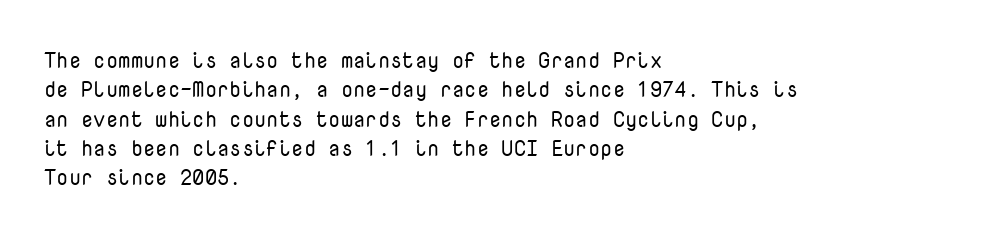
The image shows 22 px text type, upright; set left-aligned, normal line spacing (1.33x), normal letter spacing, not underlined.
